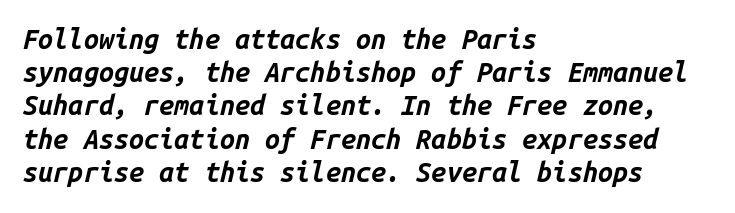
Default kerning and tracking; the words read as compact shapes. The characters look thick and weighty, a clear bold. The letters are slanted; this is an italic face. Clear beneath every line of the passage. The rag falls on the right side of this text block.
